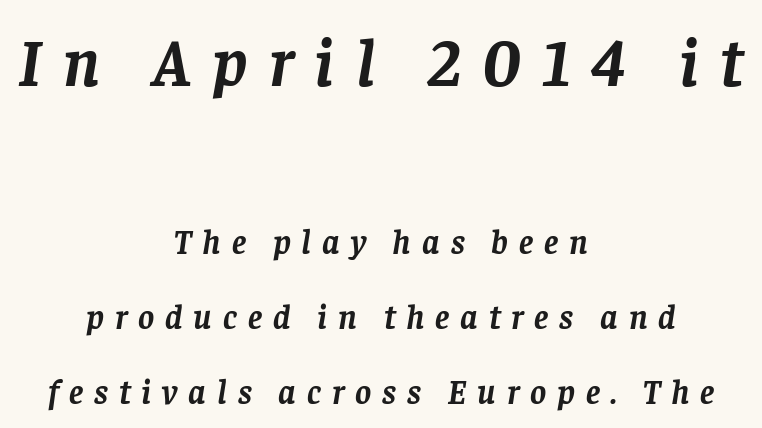
Q: Is the text bold? A: Yes.
Q: Is the text italic (slanted)? A: Yes, it leans right by about 8 degrees.
Q: Is the typeface a serif or a sans-serif typeface? A: Serif.
Q: Is the text underlined? A: No.
Q: How is the paragraph aligned? A: Centered.
Q: Is the spacing between letters normal or unusually wide? A: Unusually wide.
Q: Is the spacing between lines tight, normal or loose? A: Loose.
Q: Which block of text is set in a larger size, the first (top) or the second (bottom)? A: The first (top) one.
Q: Width (condensed, normal, or wide)? A: Normal.
Q: Stroke contrast? A: Low.
Q: x-height? A: Large.
Q: Monospaced? A: No.
